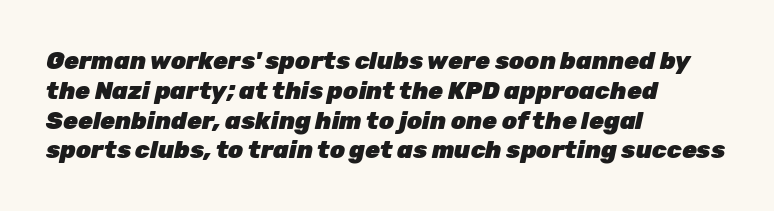
{"italic": "yes", "lean": "right", "slant_degrees": 12, "bold": "yes", "underline": "no", "align": "left", "line_spacing_ratio": 1.24, "letter_spacing": "normal", "letter_spacing_em": 0.0, "glyph_px": 24}
